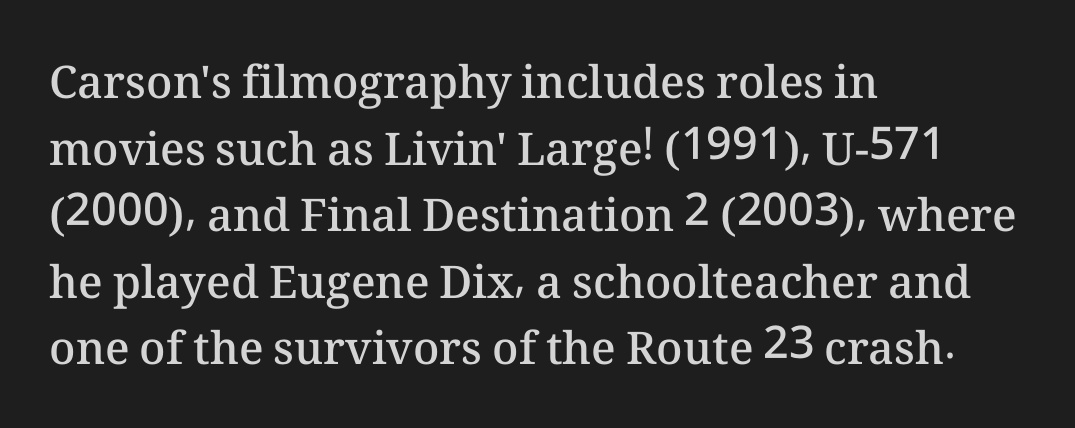
Honestly, the row spacing looks completely unremarkable. Does the copy run flush right? No — it runs flush left. Each glyph is drawn with semibold strokes, heavier than normal yet not fully bold. Italic: no, the glyphs are upright roman.
